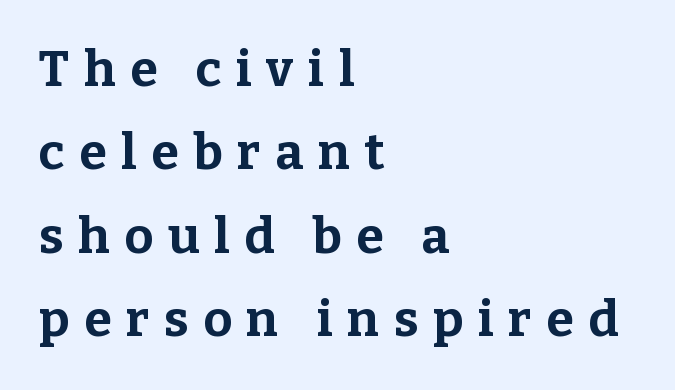
Q: Is the text bold? A: Yes.
Q: Is the text italic (slanted)? A: No, it is upright.
Q: Is the typeface a serif or a sans-serif typeface? A: Serif.
Q: Is the text underlined? A: No.
Q: How is the paragraph aligned? A: Left-aligned.
Q: Is the spacing between letters normal or unusually wide? A: Unusually wide.
Q: Is the spacing between lines tight, normal or loose? A: Normal.
Q: Width (condensed, normal, or wide)? A: Normal.
Q: Stroke contrast? A: Low.
Q: x-height? A: Medium.
Q: Monospaced? A: No.
